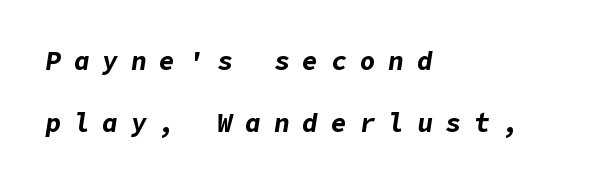
{"italic": "yes", "lean": "right", "slant_degrees": 9, "bold": "yes", "underline": "no", "align": "left", "line_spacing": "loose", "line_spacing_ratio": 2.39, "letter_spacing": "wide", "letter_spacing_em": 0.5, "glyph_px": 26}
